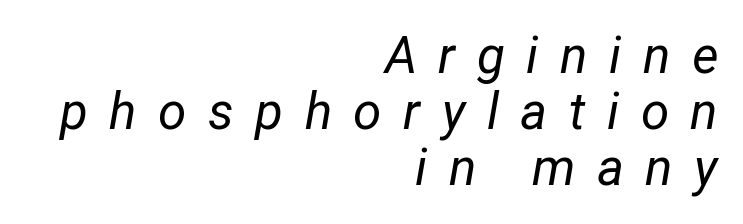
Ink coverage per letter is moderate at most. Students, note that the glyphs here are deliberately spaced far apart. A typesetter would call this proportional, since set widths differ per character. Rows of type sit shoulder to shoulder in the vertical direction.
